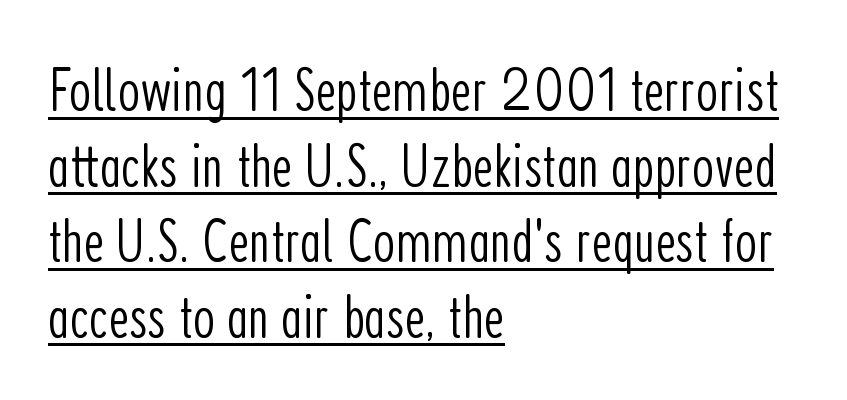
Do the letters lean? They stand straight. Does the copy run flush right? No — it runs flush left. This sample has the flowing, uneven cadence of proportional lettering. Honestly, the underline is the first thing you notice here. No extra tracking has been applied to these lines. Nope, no serifs anywhere on these letters.
